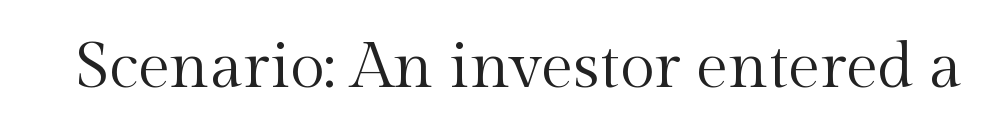
Q: Is the text bold? A: No.
Q: Is the text italic (slanted)? A: No, it is upright.
Q: Is the typeface a serif or a sans-serif typeface? A: Serif.
Q: Is the text underlined? A: No.
Q: Is the spacing between letters normal or unusually wide? A: Normal.
Q: Width (condensed, normal, or wide)? A: Normal.
Q: x-height? A: Medium.
Q: Monospaced? A: No.
